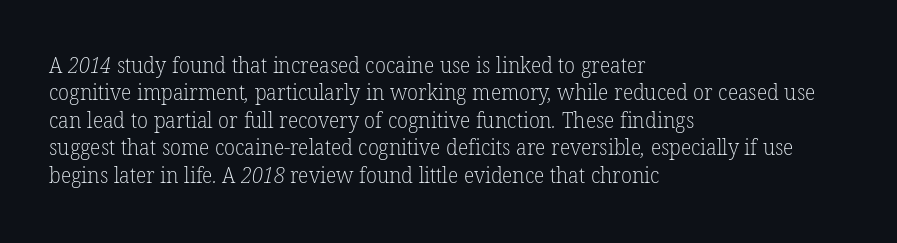
Students, note that the glyphs here touch the page at normal intervals. Honestly, the row spacing looks completely unremarkable. On a weight scale, this lands at 450 or below. Glance below the letters and you will spot only blank space.
